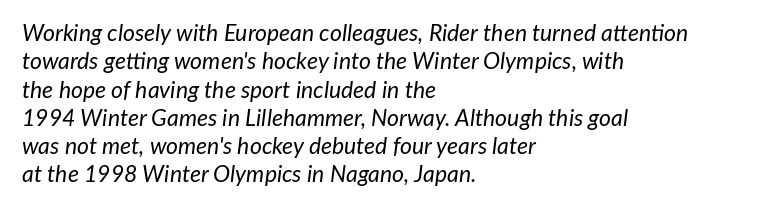
The passage is arranged the way most books set body copy — flush left. Just letters on the line, the space beneath them empty. The strokes carry an ordinary text weight at most. It's the slanting kind of type. Is the letter spacing exaggerated? No — it looks like the ordinary default.
